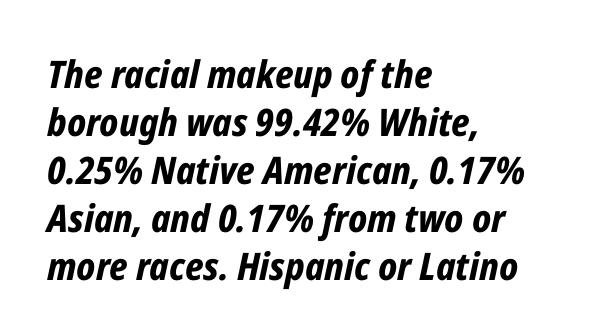
What weight is shown? A full bold with thick strokes. In terms of letterspacing, this is plain default setting. Here the designer chose a conventional face with non-uniform glyph widths. Leftover space on each line is placed entirely after the last word. Evenly set lines give the paragraph a standard silhouette. When letters slant like this, we call the style italic.
